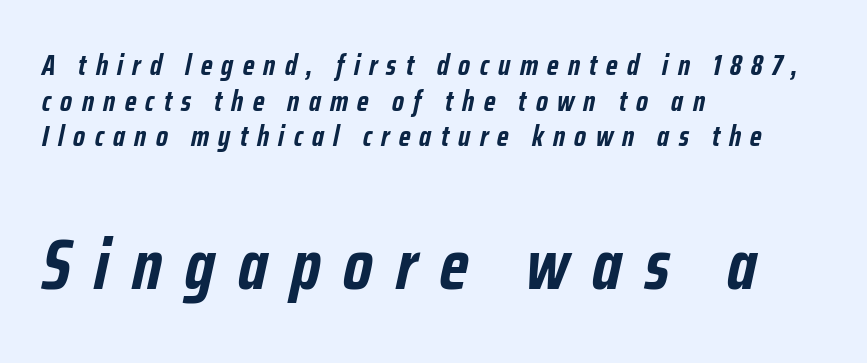
Q: Is the text bold? A: Yes.
Q: Is the text italic (slanted)? A: Yes, it leans right by about 12 degrees.
Q: Is the text underlined? A: No.
Q: How is the paragraph aligned? A: Left-aligned.
Q: Is the spacing between letters normal or unusually wide? A: Unusually wide.
Q: Which block of text is set in a larger size, the first (top) or the second (bottom)? A: The second (bottom) one.
Q: Width (condensed, normal, or wide)? A: Condensed.
Q: Stroke contrast? A: Low.
Q: x-height? A: Medium.
Q: Monospaced? A: No.
